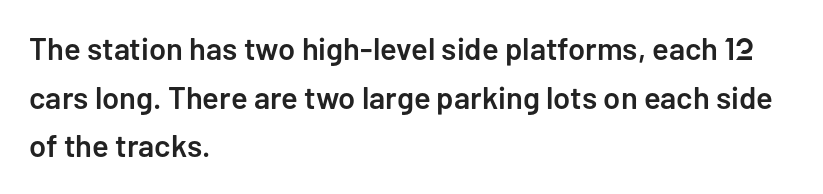
Students, this is semibold: more ink than regular, less than bold. When letters stand straight like this, we call the style roman or upright. The face used here is proportionally spaced, like ordinary book or web type. Nobody touched the tracking dial on this one. Typographically, this falls in the sans-serif category.
